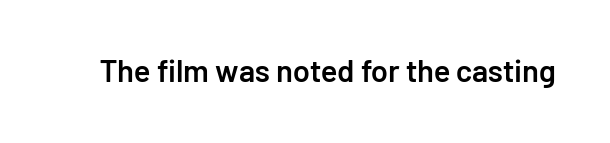
{"serif": "no", "italic": "no", "bold": "semi", "weight": "semibold", "width": "normal", "stroke_contrast": "low", "x_height": "medium", "monospaced": "no", "underline": "no", "letter_spacing": "normal", "letter_spacing_em": 0.0, "glyph_px": 31}
